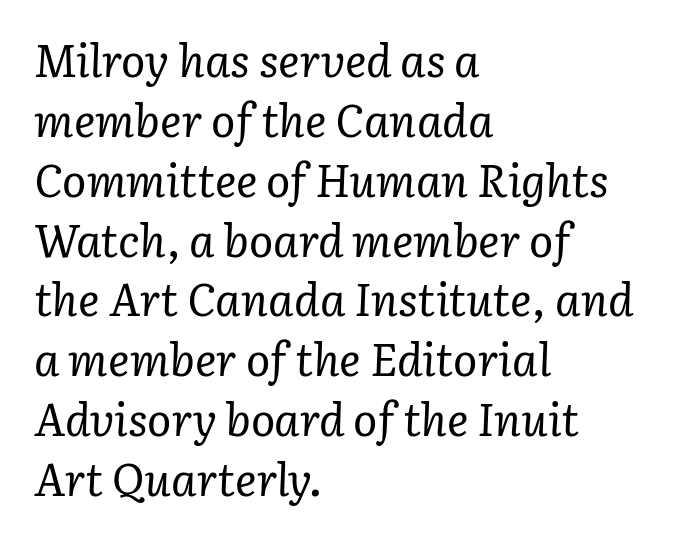
Q: Is the text bold? A: No.
Q: Is the text italic (slanted)? A: Yes, it leans right by about 3 degrees.
Q: Is the typeface a serif or a sans-serif typeface? A: Serif.
Q: Is the text underlined? A: No.
Q: How is the paragraph aligned? A: Left-aligned.
Q: Is the spacing between letters normal or unusually wide? A: Normal.
Q: Is the spacing between lines tight, normal or loose? A: Normal.
Q: Width (condensed, normal, or wide)? A: Normal.
Q: Stroke contrast? A: Low.
Q: x-height? A: Medium.
Q: Monospaced? A: No.
